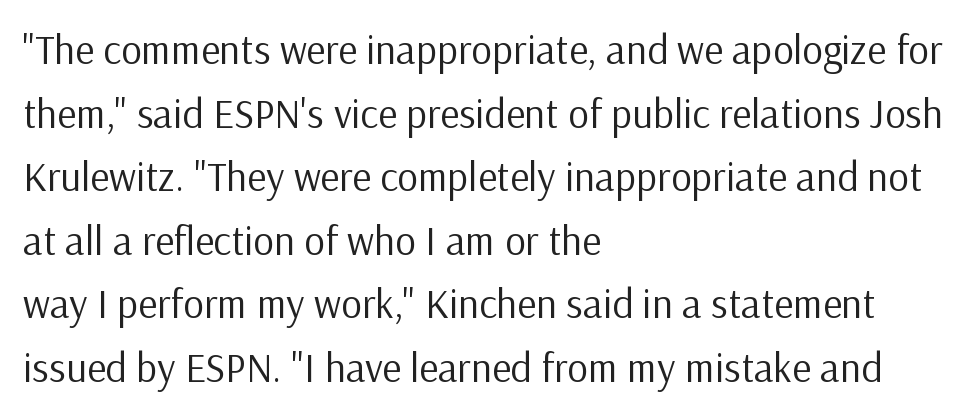
Posture: upright roman. Caption: standard tracking, unaltered. Classification — sans serif. Which margin do the lines hug? The left one — the right edge is uneven. Students, observe: this is what conventionally led text looks like.
